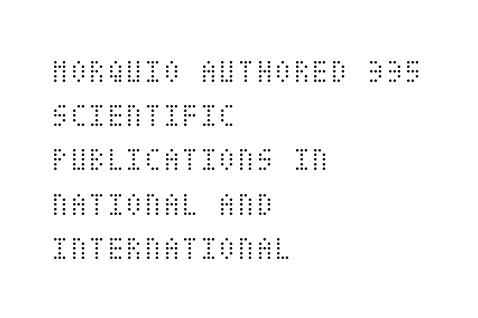
{"italic": "no", "bold": "no", "weight": "light", "width": "condensed", "stroke_contrast": "medium", "x_height": "large", "underline": "no", "align": "left", "line_spacing": "normal", "line_spacing_ratio": 1.3, "letter_spacing": "normal", "letter_spacing_em": 0.0, "glyph_px": 34}
